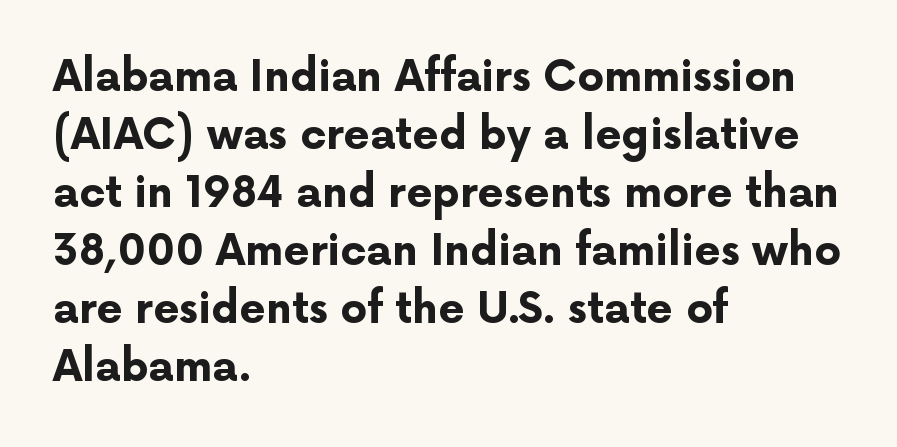
The strip under each line holds only bare page. Is there much room between lines? A standard amount, neither cramped nor airy. The specimen reads as upright at a glance. Caption: standard tracking, unaltered. Compared with a centered layout, this one pins lines to the left instead. The strokes are fattened all the way to bold.
